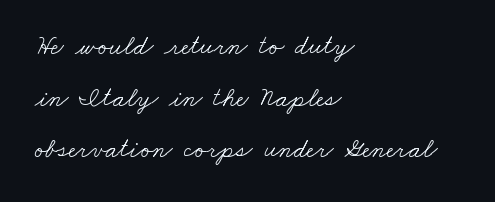
The image shows 27 px text type; set left-aligned, loose line spacing (1.91x), normal letter spacing, not underlined.
